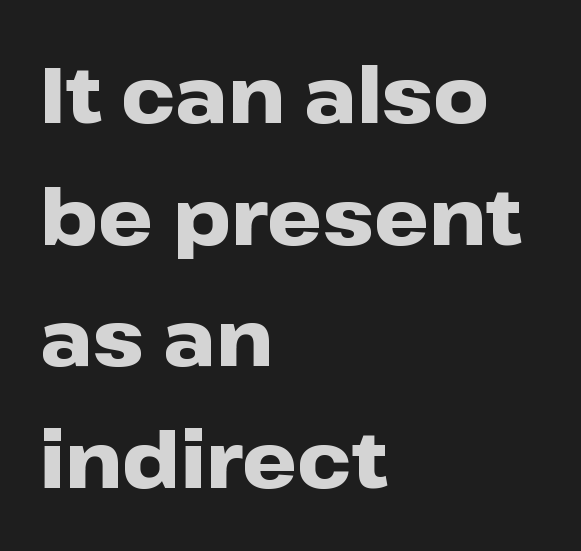
The space between consecutive lines is moderate. A student would call this left alignment; a typographer would say flush left, rag right. The passage shown is typed in a proportional face where columns would drift. A sans-serif font was chosen for this passage.
